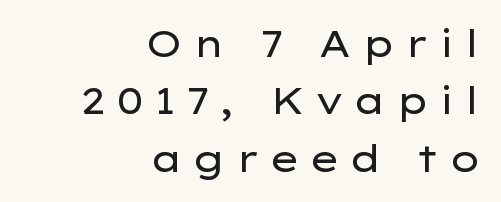
Q: Is the text bold? A: No.
Q: Is the text italic (slanted)? A: No, it is upright.
Q: Is the typeface a serif or a sans-serif typeface? A: Sans-serif.
Q: Is the text underlined? A: No.
Q: How is the paragraph aligned? A: Right-aligned.
Q: Is the spacing between letters normal or unusually wide? A: Unusually wide.
Q: Is the spacing between lines tight, normal or loose? A: Normal.
Q: Width (condensed, normal, or wide)? A: Wide.
Q: Stroke contrast? A: Low.
Q: x-height? A: Medium.
Q: Monospaced? A: No.
